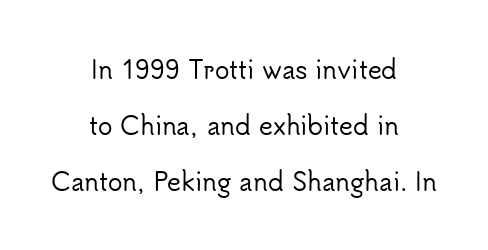
Q: Is the text italic (slanted)? A: No, it is upright.
Q: Is the text underlined? A: No.
Q: How is the paragraph aligned? A: Centered.
Q: Is the spacing between letters normal or unusually wide? A: Normal.
Q: Is the spacing between lines tight, normal or loose? A: Loose.
